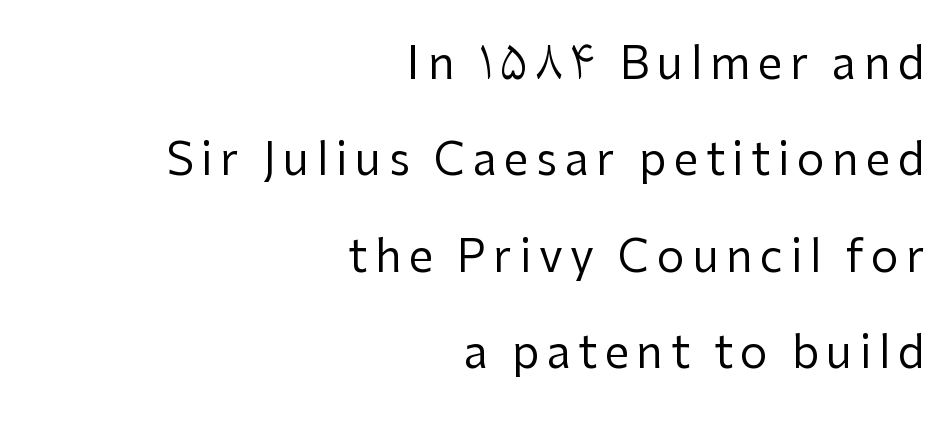
Visually the block forms a straight wall on the right and a jagged coastline on the left. Nope, not italic — everything's standing straight. Is there much room between lines? Yes — plenty of vertical air separates them. The type family on display is of the sans-serif kind. The letters look calm and open, with moderate or lighter stems. Bare-footed words on every line.
